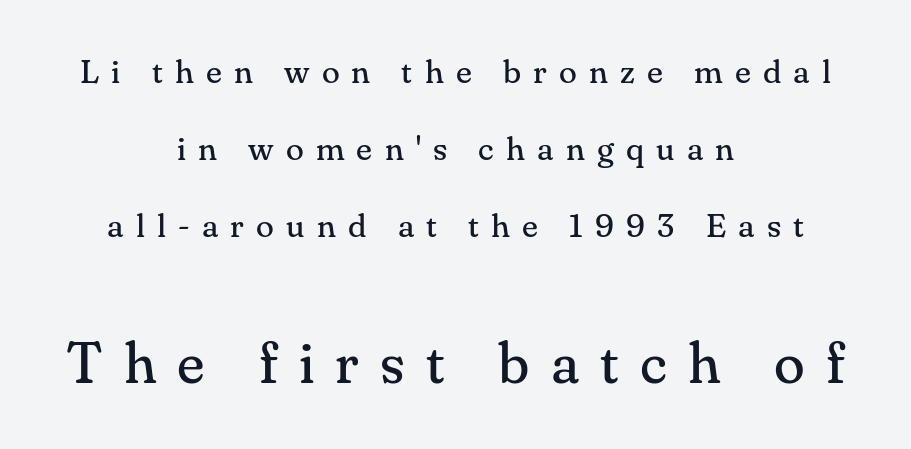
Q: Is the text bold? A: No.
Q: Is the text italic (slanted)? A: No, it is upright.
Q: Is the typeface a serif or a sans-serif typeface? A: Serif.
Q: Is the text underlined? A: No.
Q: How is the paragraph aligned? A: Centered.
Q: Is the spacing between letters normal or unusually wide? A: Unusually wide.
Q: Is the spacing between lines tight, normal or loose? A: Loose.
Q: Which block of text is set in a larger size, the first (top) or the second (bottom)? A: The second (bottom) one.
Q: Width (condensed, normal, or wide)? A: Normal.
Q: Stroke contrast? A: Medium.
Q: x-height? A: Small.
Q: Monospaced? A: No.
